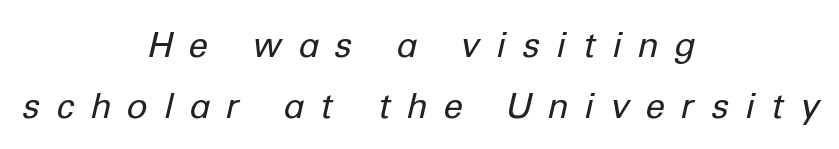
The image shows 35 px regular-weight type, italic (leaning right); set centered, line spacing 1.75x, unusually wide letter spacing (+0.49 em), not underlined; low stroke contrast and a medium x-height.
